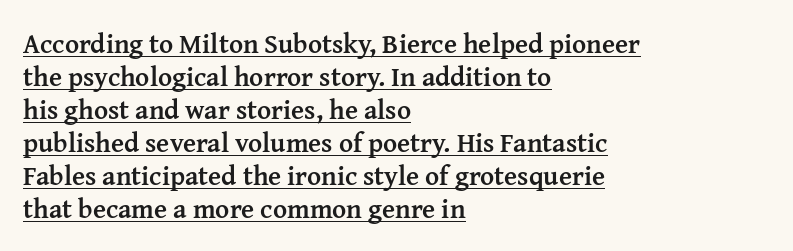
{"italic": "no", "bold": "yes", "underline": "yes", "align": "left", "line_spacing_ratio": 1.22, "letter_spacing": "normal", "letter_spacing_em": 0.0, "glyph_px": 27}
